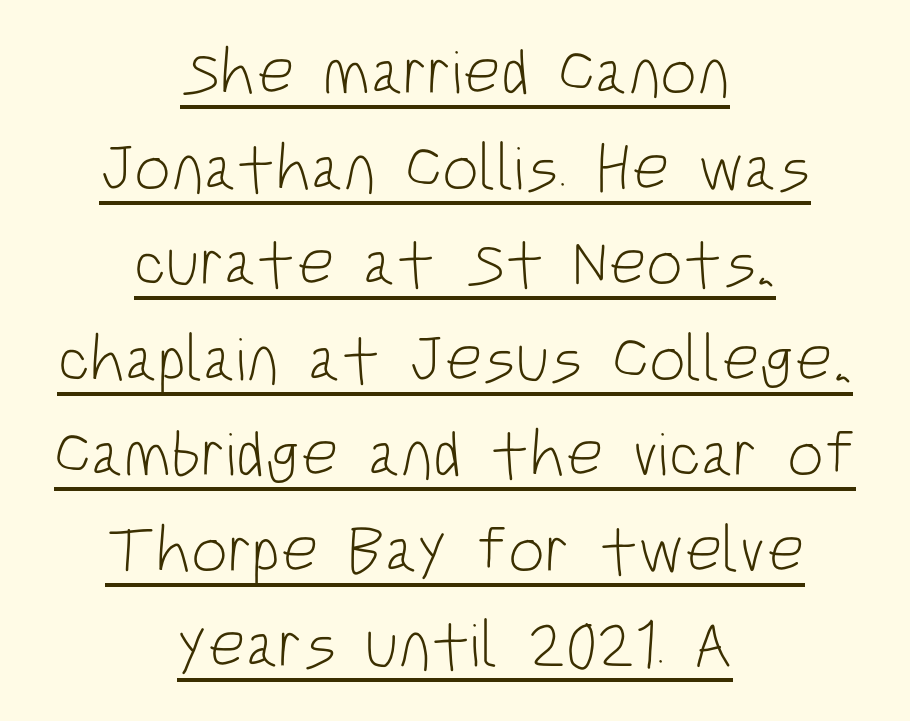
These lines keep a tight, regular rhythm from letter to letter. This sample uses an upright cut, with every glyph sitting square on the baseline. Students, observe the line beneath the letters — that is underlining. The rendering uses natural spacing where letterforms have individual widths.
